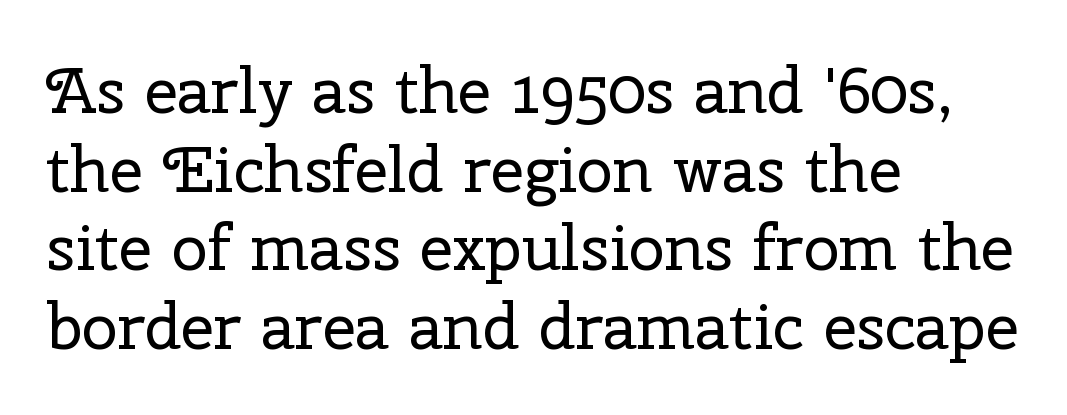
The image shows 65 px regular-weight serif type, upright; set left-aligned, line spacing 1.21x, normal letter spacing, not underlined; low stroke contrast and a medium x-height.
